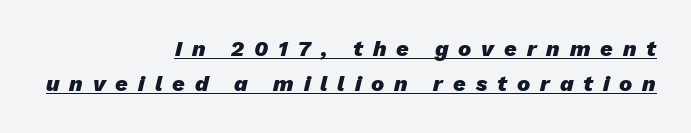
{"italic": "yes", "lean": "right", "slant_degrees": 13, "bold": "yes", "underline": "yes", "align": "right", "line_spacing": "normal", "line_spacing_ratio": 1.6, "letter_spacing": "wide", "letter_spacing_em": 0.45, "glyph_px": 22}
